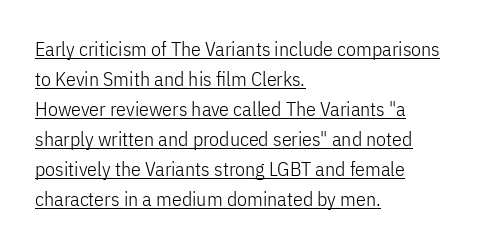
Compared with typical paragraphs, the rows here are spaced about the same. These glyphs show unthickened strokes, regular width or finer. In designer terms, the underline attribute is active on this setting. Teacher's note: observe the even left margin — that is flush-left alignment.
